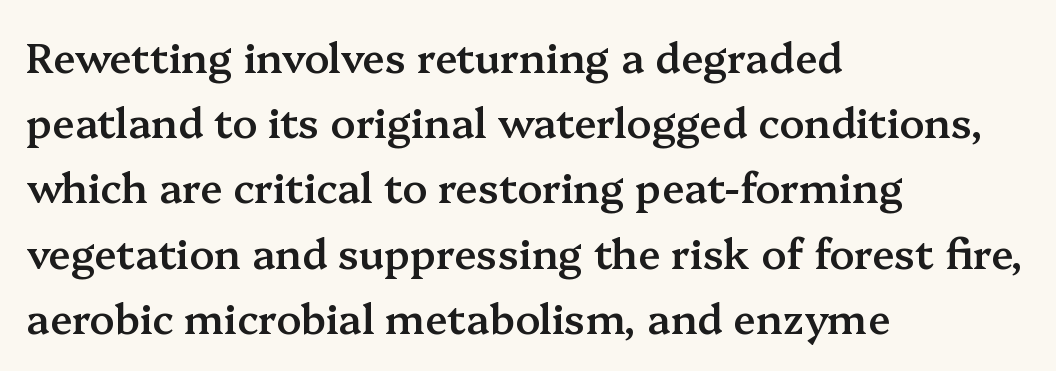
The image shows 41 px semibold serif type, upright; set left-aligned, normal line spacing (1.59x), normal letter spacing, not underlined; medium stroke contrast and a medium x-height.
